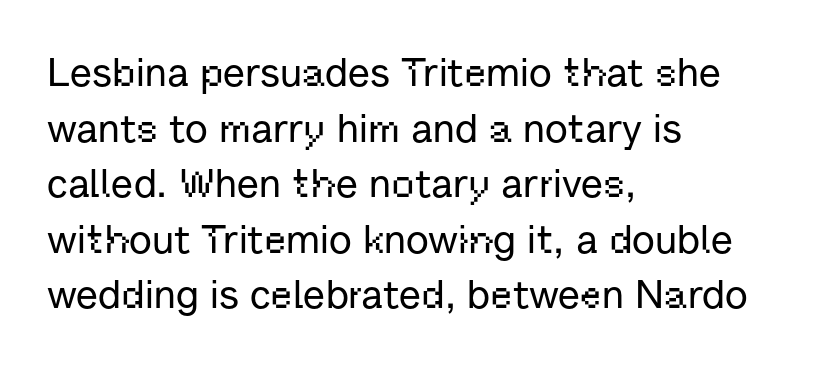
The image shows 40 px sans-serif type, upright; set left-aligned, normal line spacing (1.39x), normal letter spacing, not underlined; low stroke contrast and a medium x-height.
